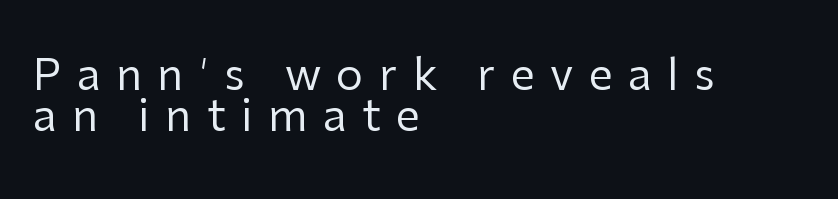
{"serif": "no", "italic": "no", "bold": "no", "weight": "regular", "width": "normal", "stroke_contrast": "low", "x_height": "medium", "monospaced": "no", "underline": "no", "align": "left", "line_spacing": "tight", "line_spacing_ratio": 0.96, "letter_spacing": "wide", "letter_spacing_em": 0.36, "glyph_px": 43}
